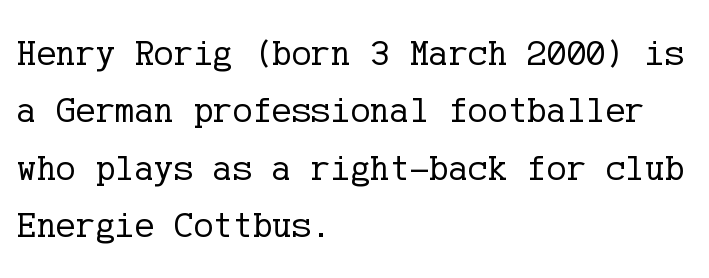
This block has exactly the height ordinary leading produces. It's the straight-up-and-down kind of type. Letters rest on an invisible, unmarked baseline. Line starts are locked; line ends wander. Words appear dense and cohesive because spacing is normal.
